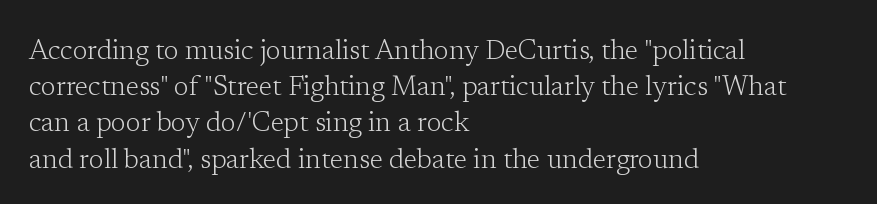
{"italic": "no", "bold": "no", "underline": "no", "align": "left", "line_spacing": "normal", "line_spacing_ratio": 1.34, "letter_spacing": "normal", "letter_spacing_em": 0.0, "glyph_px": 27}
